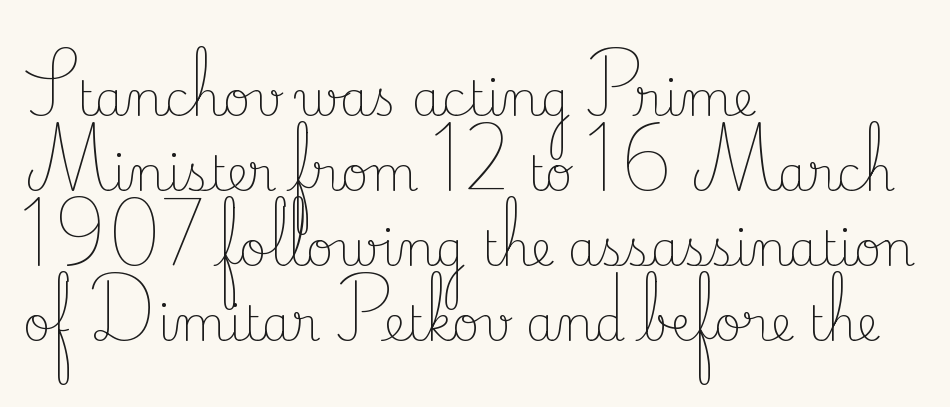
The font family rendered here belongs to the serif group. The text block is weighted toward the left margin, trailing off unevenly rightward. The block of text has a typical density, with ordinary space between rows. The gap between lines stays unmarked. The letters advance in unequal steps, a hallmark of proportional type.
